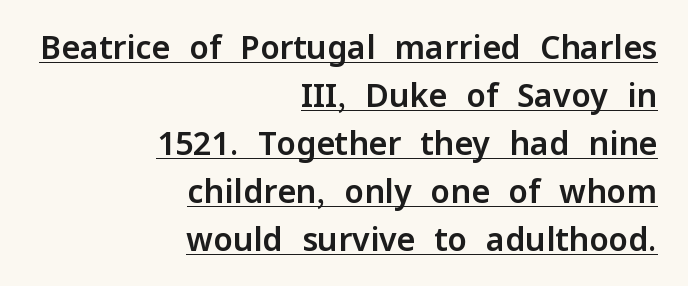
The image shows 32 px sans-serif type, upright; set right-aligned, normal line spacing (1.5x), normal letter spacing, underlined; low stroke contrast and a medium x-height.
